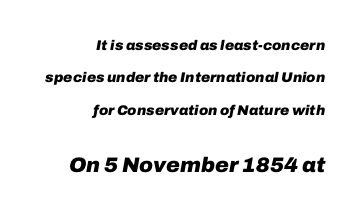
Each row of text sits above clean, open space. These lines carry a lot of weight — the face is fully bold. Each new line begins a long way beneath the previous one. Here the second block reads like a headline and the first like body copy. The typography opts for an oblique posture over an upright one.
